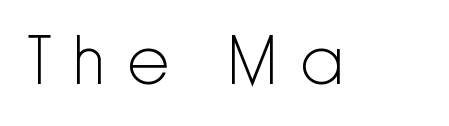
Looks like regular typesetting: each glyph gets only the width it needs. The glyphs in this specimen are sans serif. Italic: no, the glyphs are upright roman. The weight would be labelled regular, book, light, or lighter still. The space directly below the letters is spotless. How are the letters spaced? Widely, with obvious added tracking.
